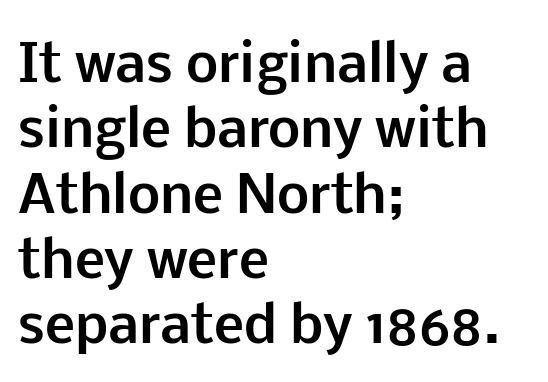
Words appear dense and cohesive because spacing is normal. Normally led — the rows are evenly, conventionally spaced. Looks like regular typesetting: each glyph gets only the width it needs. Has an underline been added? It has not. I'd call this a sans setting — the letters go barefoot.
